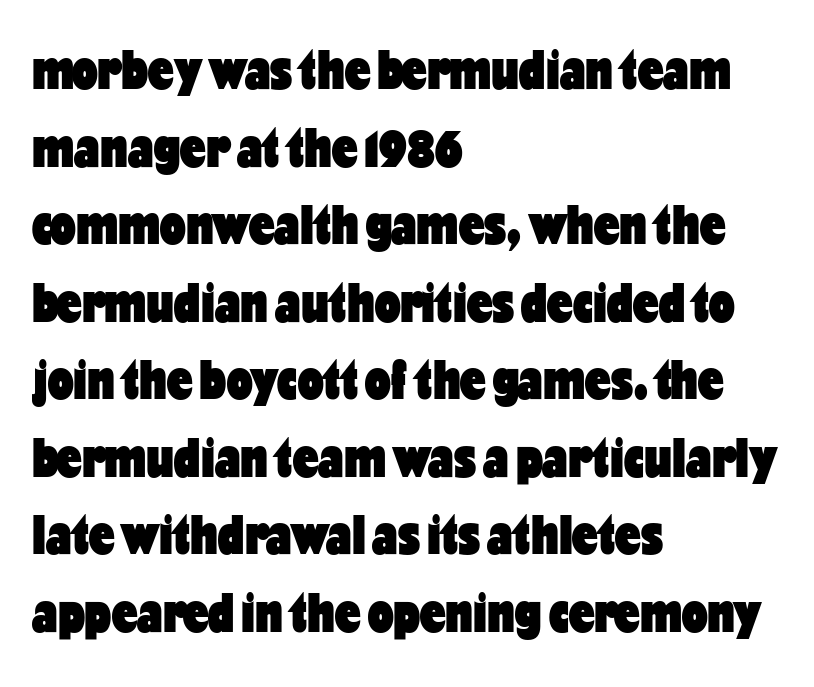
The image shows 57 px heavy, condensed sans-serif type, upright; set left-aligned, normal line spacing (1.36x), normal letter spacing, not underlined; low stroke contrast and a medium x-height.
